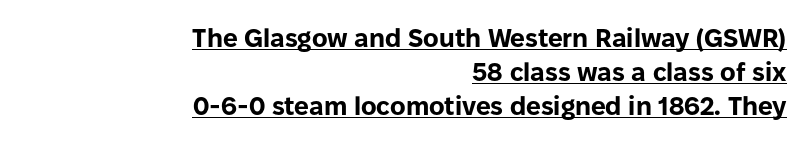
In terms of weight, the rendering is a true, heavy bold. Beneath each row of characters lies a ruled line. This block has exactly the height ordinary leading produces. Reading down the block, your eye finds every line finishing at a fixed right position.
